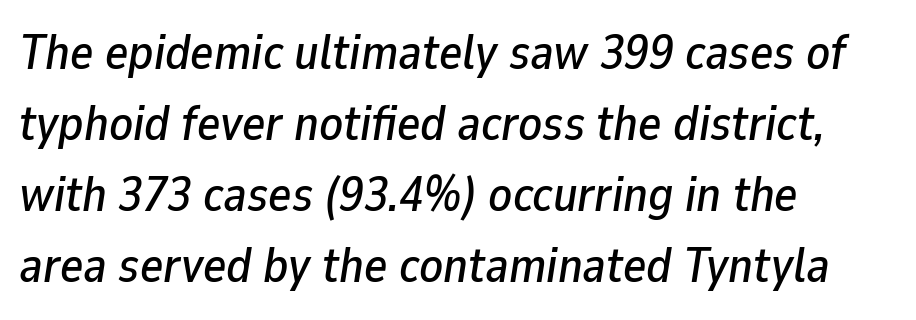
The image shows 49 px text type, italic (leaning right); set left-aligned, normal line spacing (1.45x), normal letter spacing, not underlined; low stroke contrast and a medium x-height.
